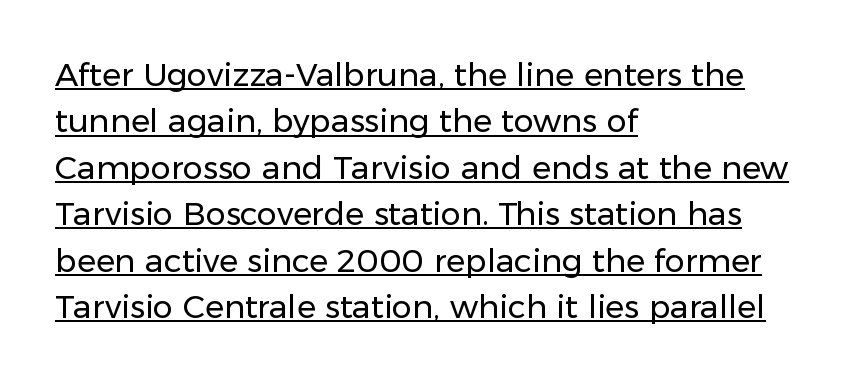
The compositor pushed each line to the left boundary. Spacing between characters is what you'd get straight out of the box. This sample has the flowing, uneven cadence of proportional lettering. Serif or sans? Sans — the stroke terminals are bare. Ascenders rise straight up at ninety degrees.
